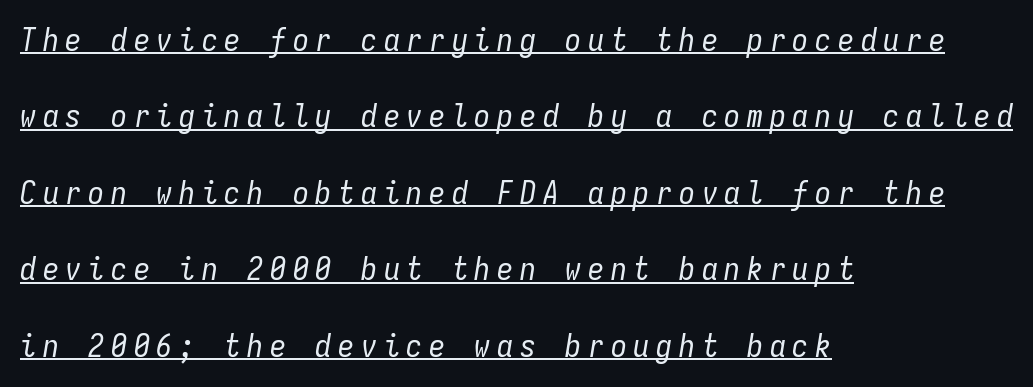
This is not heavy type; no bold has been used. The rag falls on the right side of this text block. Every word sits above its own underline. Looking at the ascenders, they clearly lean. Interline gaps are noticeably wide in this sample. This sample has the even, mechanical cadence of fixed-width lettering.
